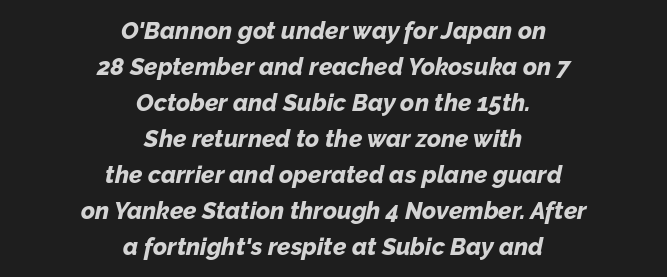
{"italic": "yes", "lean": "right", "slant_degrees": 12, "bold": "yes", "underline": "no", "align": "center", "line_spacing": "normal", "line_spacing_ratio": 1.5, "letter_spacing": "normal", "letter_spacing_em": 0.0, "glyph_px": 24}
